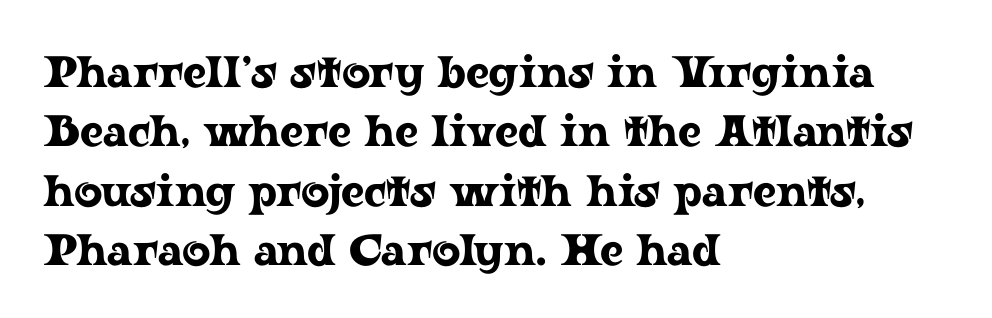
Q: Is the text italic (slanted)? A: No, it is upright.
Q: Is the typeface a serif or a sans-serif typeface? A: Serif.
Q: Is the text underlined? A: No.
Q: How is the paragraph aligned? A: Left-aligned.
Q: Is the spacing between letters normal or unusually wide? A: Normal.
Q: Is the spacing between lines tight, normal or loose? A: Normal.
Q: Width (condensed, normal, or wide)? A: Wide.
Q: Stroke contrast? A: Low.
Q: x-height? A: Medium.
Q: Monospaced? A: No.
